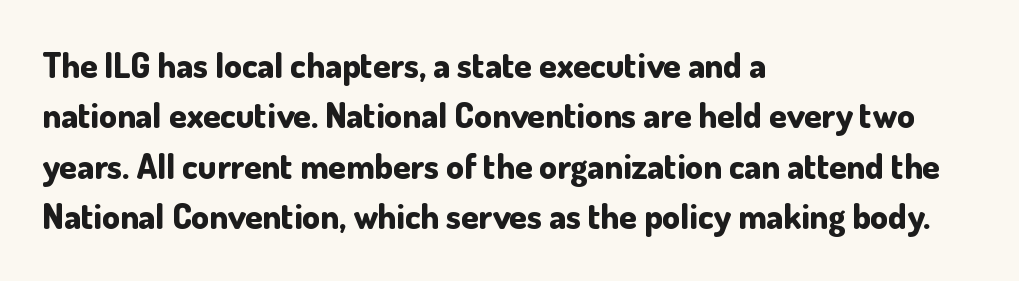
{"serif": "no", "italic": "no", "bold": "yes", "weight": "bold", "width": "normal", "stroke_contrast": "low", "x_height": "small", "monospaced": "no", "underline": "no", "align": "left", "line_spacing": "normal", "line_spacing_ratio": 1.44, "letter_spacing": "normal", "letter_spacing_em": 0.0, "glyph_px": 35}
